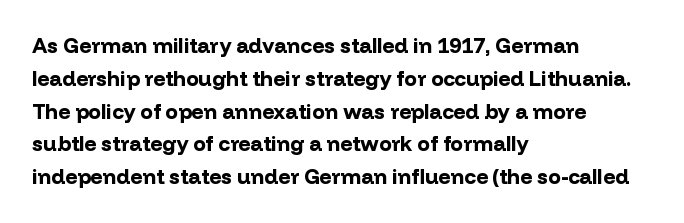
The image shows 21 px bold type, upright; set left-aligned, normal line spacing (1.56x), normal letter spacing, not underlined.
